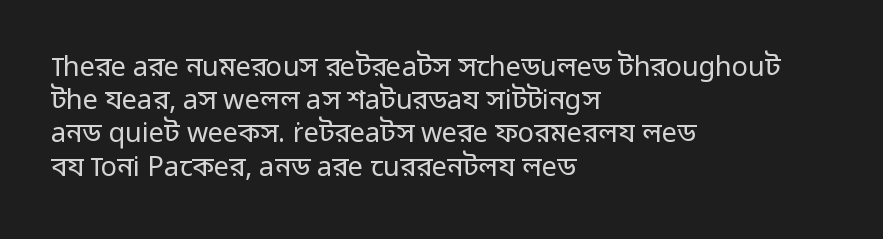
The zone under the glyphs is completely vacant. The passage is arranged the way most books set body copy — flush left. The type sits square on the baseline with zero lean. Weight: in the light-to-regular range. In terms of letterspacing, this is plain default setting.
